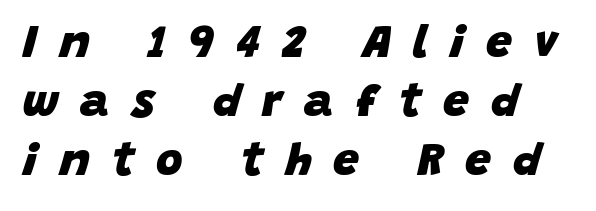
{"italic": "yes", "lean": "right", "slant_degrees": 15, "bold": "yes", "weight": "heavy", "width": "normal", "stroke_contrast": "low", "x_height": "large", "monospaced": "no", "underline": "no", "line_spacing": "normal", "line_spacing_ratio": 1.28, "letter_spacing": "wide", "letter_spacing_em": 0.48, "glyph_px": 46}
